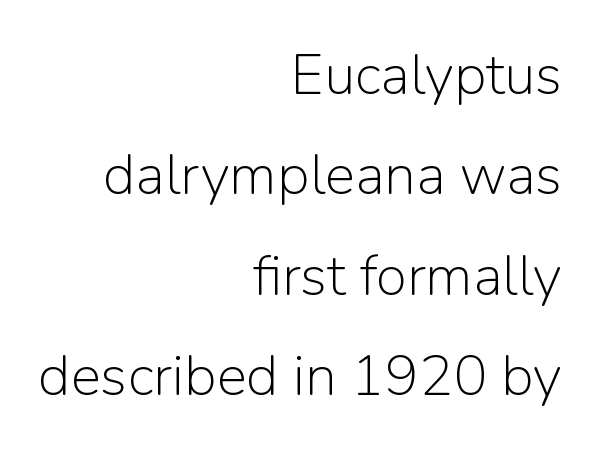
{"serif": "no", "italic": "no", "bold": "no", "weight": "light", "width": "normal", "stroke_contrast": "low", "x_height": "medium", "monospaced": "no", "underline": "no", "align": "right", "line_spacing_ratio": 1.76, "letter_spacing": "normal", "letter_spacing_em": 0.0, "glyph_px": 57}
